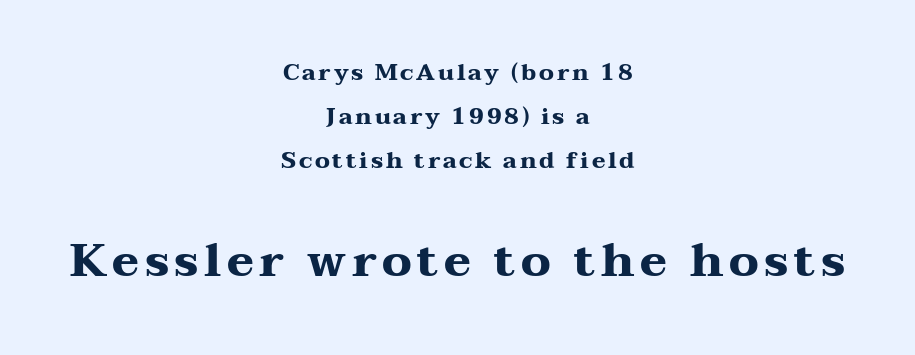
Q: Is the text bold? A: Yes.
Q: Is the text italic (slanted)? A: No, it is upright.
Q: Is the typeface a serif or a sans-serif typeface? A: Serif.
Q: Is the text underlined? A: No.
Q: How is the paragraph aligned? A: Centered.
Q: Is the spacing between lines tight, normal or loose? A: Loose.
Q: Which block of text is set in a larger size, the first (top) or the second (bottom)? A: The second (bottom) one.
Q: Width (condensed, normal, or wide)? A: Wide.
Q: Stroke contrast? A: Medium.
Q: x-height? A: Medium.
Q: Monospaced? A: No.
